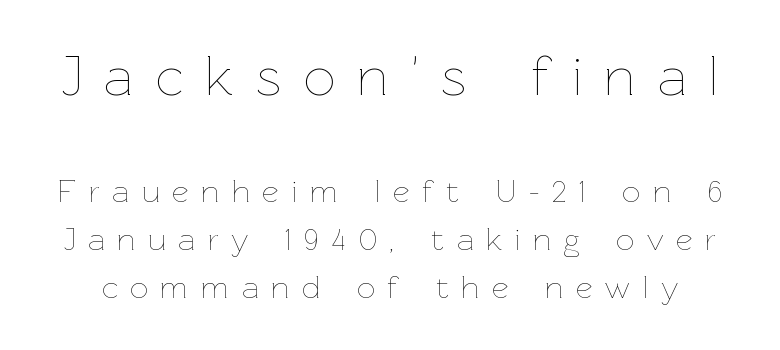
Q: Is the text bold? A: No.
Q: Is the text italic (slanted)? A: No, it is upright.
Q: Is the text underlined? A: No.
Q: Is the spacing between letters normal or unusually wide? A: Unusually wide.
Q: Is the spacing between lines tight, normal or loose? A: Normal.
Q: Which block of text is set in a larger size, the first (top) or the second (bottom)? A: The first (top) one.
Q: Width (condensed, normal, or wide)? A: Normal.
Q: Stroke contrast? A: Low.
Q: x-height? A: Medium.
Q: Monospaced? A: No.
